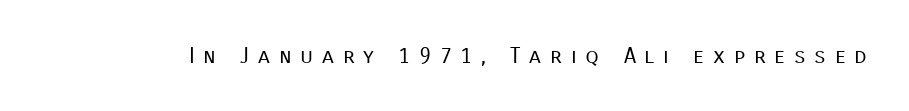
The image shows 22 px text type, upright; set unusually wide letter spacing (+0.4 em), not underlined.
